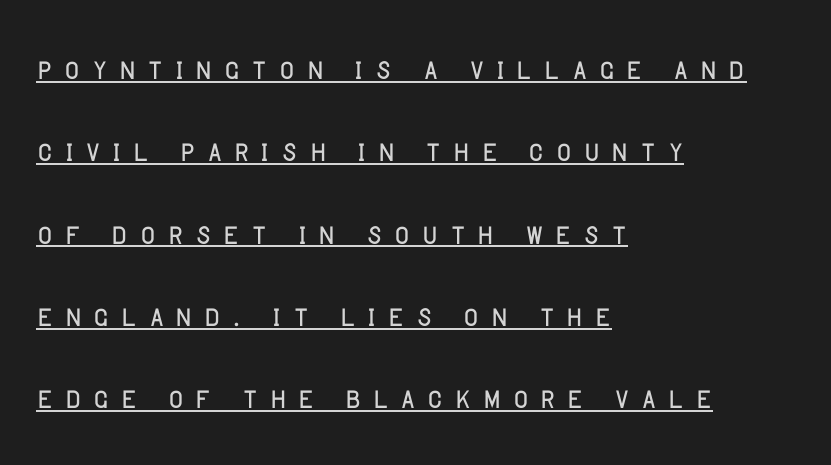
{"serif": "no", "italic": "no", "bold": "no", "weight": "light", "width": "normal", "stroke_contrast": "low", "x_height": "large", "monospaced": "no", "underline": "yes", "align": "left", "line_spacing": "loose", "line_spacing_ratio": 2.11, "letter_spacing": "wide", "letter_spacing_em": 0.25, "glyph_px": 39}
